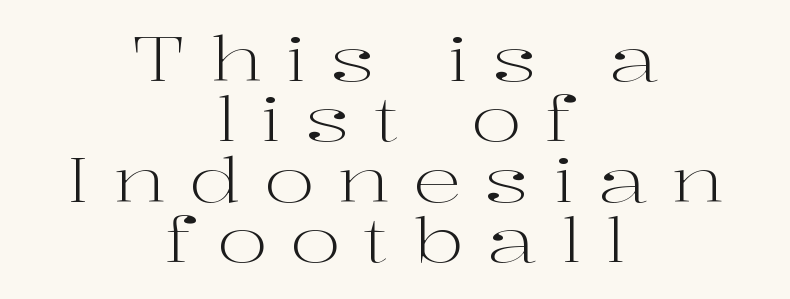
The image shows 61 px light, wide serif type, upright; set centered, tight line spacing (0.99x), unusually wide letter spacing (+0.38 em), not underlined; high stroke contrast and a medium x-height.
